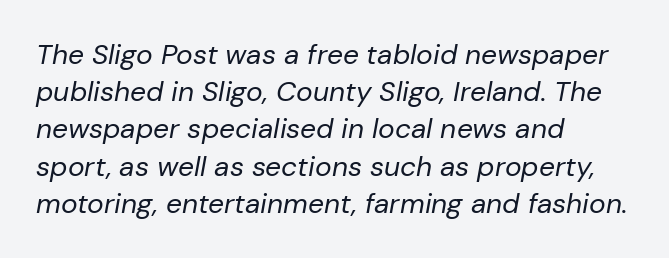
The image shows 28 px regular-weight type, italic (leaning right); set left-aligned, normal line spacing (1.33x), normal letter spacing, not underlined; low stroke contrast and a medium x-height.
